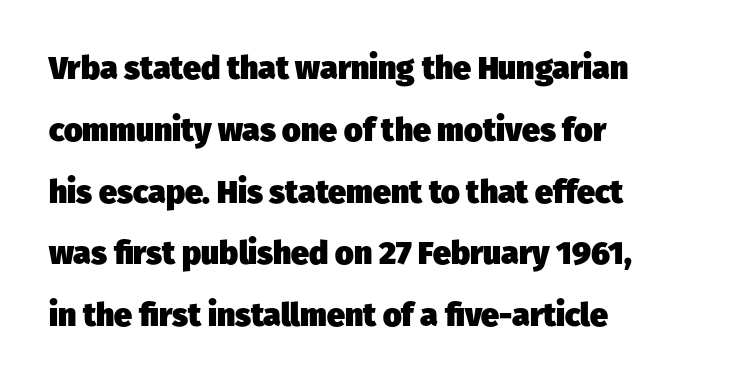
Nobody drew a line under any word here. The face used here is proportionally spaced, like ordinary book or web type. Is this a sans? Yes — the strokes have no serifs. Horizontal bands of white between lines are thick stripes. The sample has been set heavy, in full bold.
